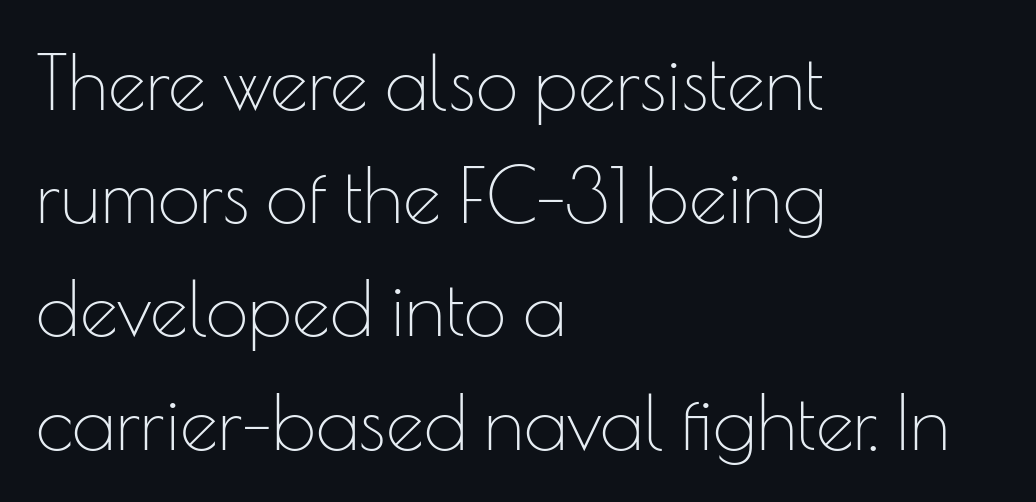
The image shows 76 px thin sans-serif type, upright; set left-aligned, normal line spacing (1.49x), normal letter spacing, not underlined; low stroke contrast and a small x-height.
